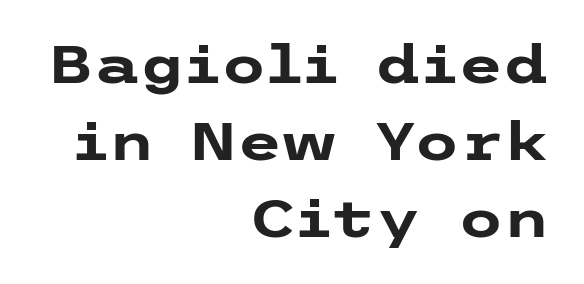
The image shows 52 px heavy, wide sans-serif type, upright; set right-aligned, normal line spacing (1.48x), normal letter spacing, not underlined; low stroke contrast and a medium x-height.
